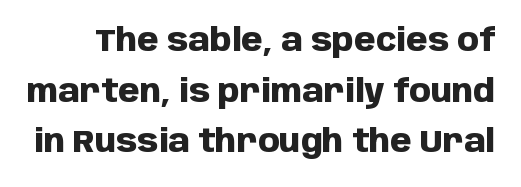
Q: Is the text bold? A: Yes.
Q: Is the text italic (slanted)? A: No, it is upright.
Q: Is the typeface a serif or a sans-serif typeface? A: Sans-serif.
Q: Is the text underlined? A: No.
Q: Is the spacing between letters normal or unusually wide? A: Normal.
Q: Is the spacing between lines tight, normal or loose? A: Normal.
Q: Width (condensed, normal, or wide)? A: Normal.
Q: Stroke contrast? A: Low.
Q: x-height? A: Large.
Q: Monospaced? A: No.
